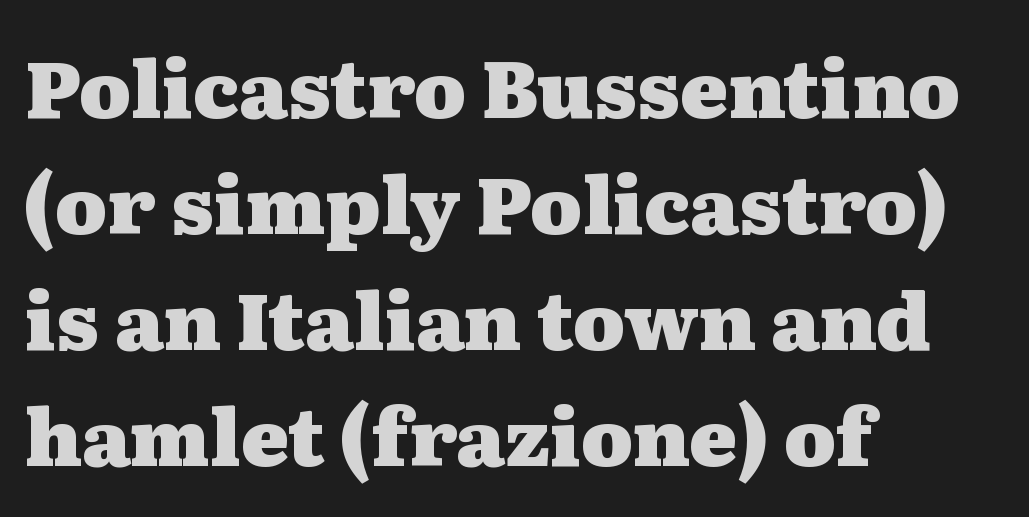
The image shows 79 px heavy, wide serif type, upright; set left-aligned, normal line spacing (1.47x), normal letter spacing, not underlined; medium stroke contrast and a medium x-height.
